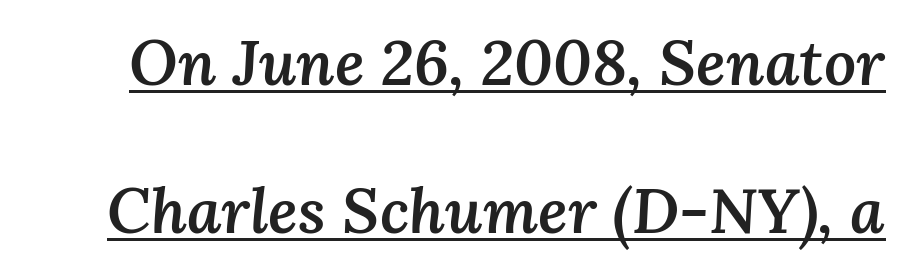
Q: Is the text bold? A: Semi-bold.
Q: Is the text italic (slanted)? A: Yes, it leans right by about 3 degrees.
Q: Is the text underlined? A: Yes.
Q: Is the spacing between letters normal or unusually wide? A: Normal.
Q: Is the spacing between lines tight, normal or loose? A: Loose.
Q: Width (condensed, normal, or wide)? A: Normal.
Q: Stroke contrast? A: Medium.
Q: x-height? A: Medium.
Q: Monospaced? A: No.
